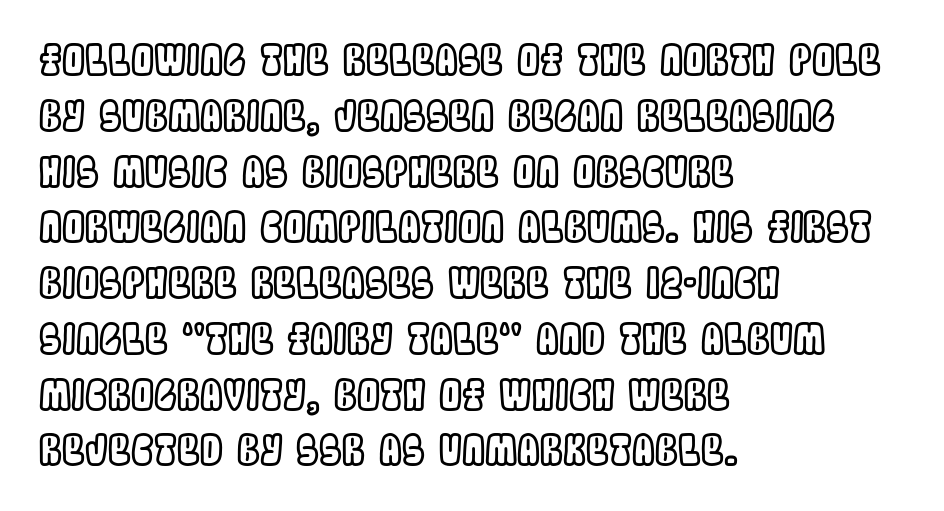
Q: Is the text italic (slanted)? A: No, it is upright.
Q: Is the text underlined? A: No.
Q: How is the paragraph aligned? A: Left-aligned.
Q: Is the spacing between letters normal or unusually wide? A: Normal.
Q: Is the spacing between lines tight, normal or loose? A: Normal.
Q: Width (condensed, normal, or wide)? A: Condensed.
Q: x-height? A: Large.
Q: Monospaced? A: No.
